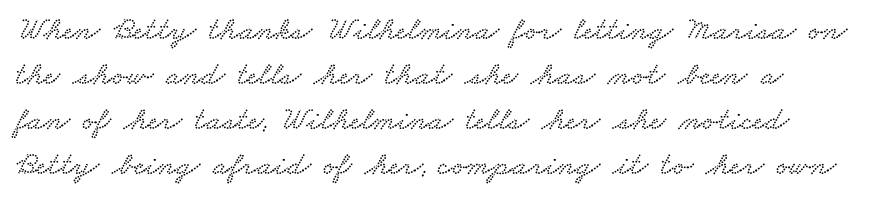
Q: Is the typeface a serif or a sans-serif typeface? A: Serif.
Q: Is the text underlined? A: No.
Q: Is the spacing between letters normal or unusually wide? A: Normal.
Q: Is the spacing between lines tight, normal or loose? A: Normal.
Q: Width (condensed, normal, or wide)? A: Wide.
Q: Stroke contrast? A: Low.
Q: x-height? A: Small.
Q: Monospaced? A: No.
